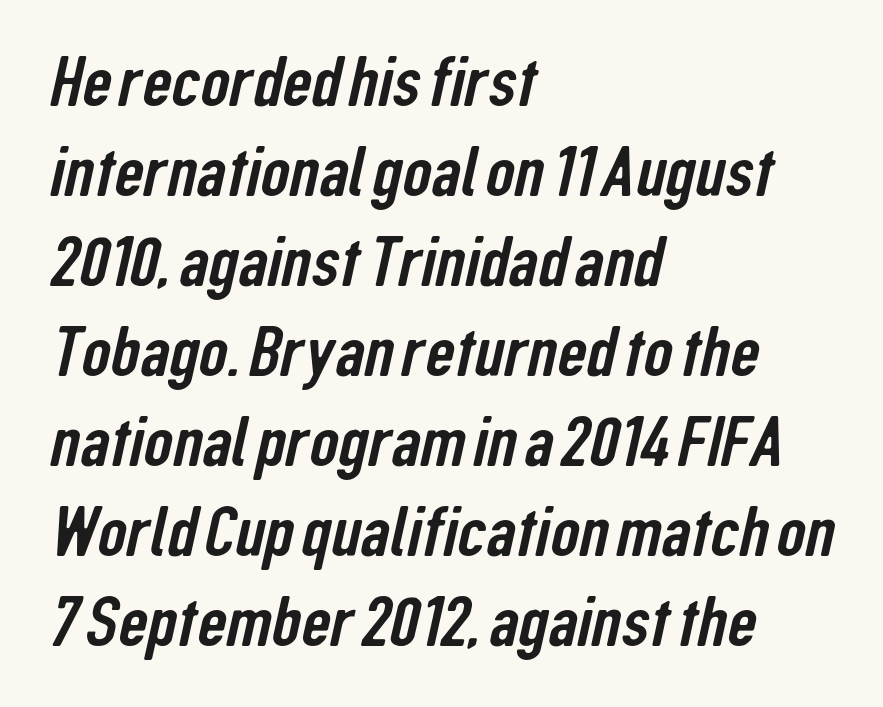
Q: Is the typeface a serif or a sans-serif typeface? A: Sans-serif.
Q: Is the text underlined? A: No.
Q: How is the paragraph aligned? A: Left-aligned.
Q: Is the spacing between letters normal or unusually wide? A: Normal.
Q: Is the spacing between lines tight, normal or loose? A: Normal.
Q: Width (condensed, normal, or wide)? A: Condensed.
Q: Stroke contrast? A: Low.
Q: x-height? A: Medium.
Q: Monospaced? A: No.
